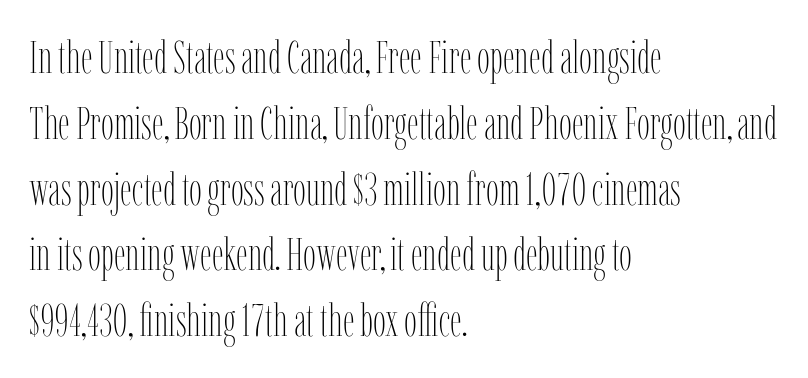
The image shows 46 px thin, condensed type, upright; set left-aligned, normal line spacing (1.43x), normal letter spacing, not underlined; low stroke contrast and a medium x-height.
